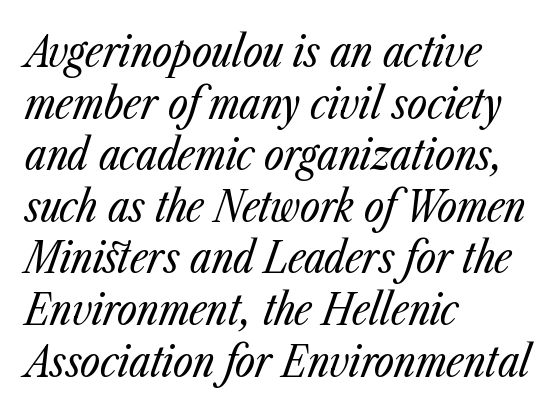
Q: Is the text bold? A: No.
Q: Is the text italic (slanted)? A: Yes, it leans right by about 23 degrees.
Q: Is the text underlined? A: No.
Q: How is the paragraph aligned? A: Left-aligned.
Q: Is the spacing between letters normal or unusually wide? A: Normal.
Q: Width (condensed, normal, or wide)? A: Condensed.
Q: Stroke contrast? A: Low.
Q: x-height? A: Medium.
Q: Monospaced? A: No.
